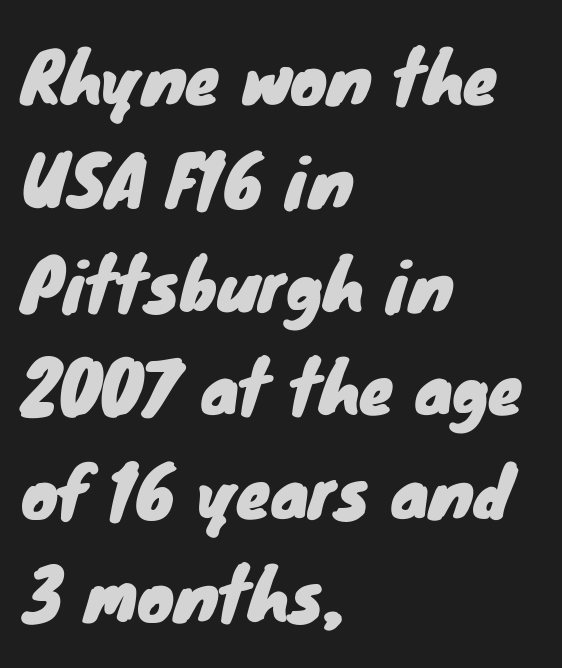
The image shows 69 px sans-serif type; set left-aligned, normal line spacing (1.5x), normal letter spacing, not underlined; low stroke contrast and a small x-height.
